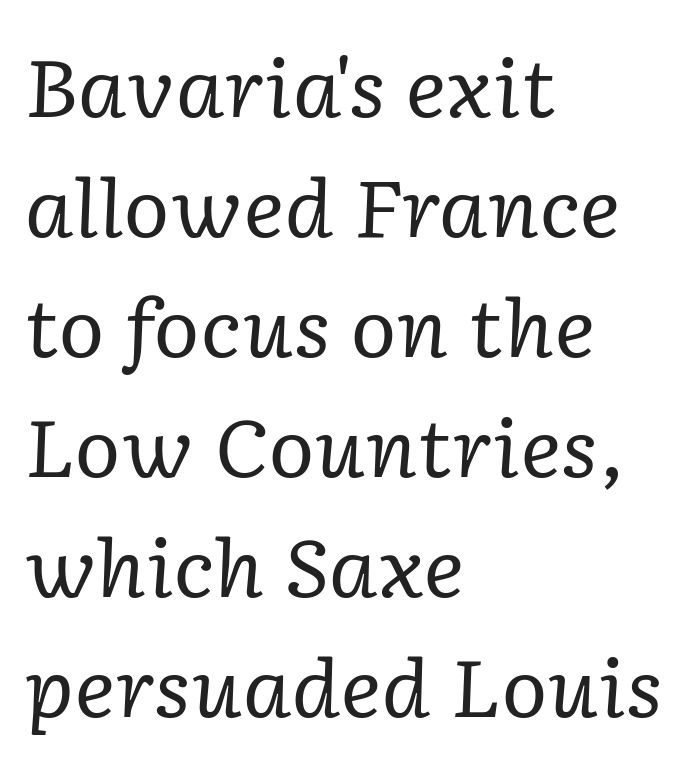
Q: Is the text bold? A: No.
Q: Is the text italic (slanted)? A: Yes, it leans right by about 2 degrees.
Q: Is the typeface a serif or a sans-serif typeface? A: Serif.
Q: Is the text underlined? A: No.
Q: How is the paragraph aligned? A: Left-aligned.
Q: Is the spacing between letters normal or unusually wide? A: Normal.
Q: Is the spacing between lines tight, normal or loose? A: Normal.
Q: Width (condensed, normal, or wide)? A: Normal.
Q: Stroke contrast? A: Low.
Q: x-height? A: Medium.
Q: Monospaced? A: No.
